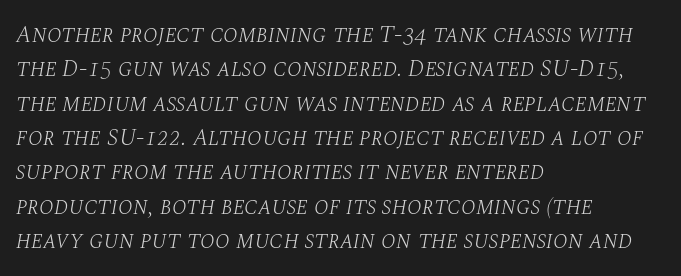
{"italic": "yes", "lean": "right", "slant_degrees": 10, "bold": "no", "underline": "no", "align": "left", "line_spacing": "normal", "line_spacing_ratio": 1.43, "letter_spacing": "normal", "letter_spacing_em": 0.0, "glyph_px": 24}
